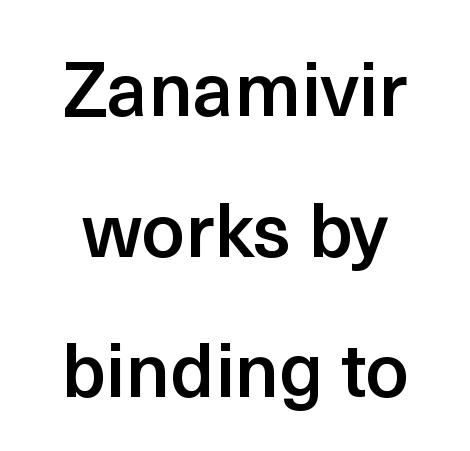
{"serif": "no", "italic": "no", "bold": "semi", "weight": "semibold", "width": "normal", "x_height": "medium", "monospaced": "no", "underline": "no", "align": "center", "line_spacing_ratio": 1.85, "letter_spacing": "normal", "letter_spacing_em": 0.0, "glyph_px": 76}
